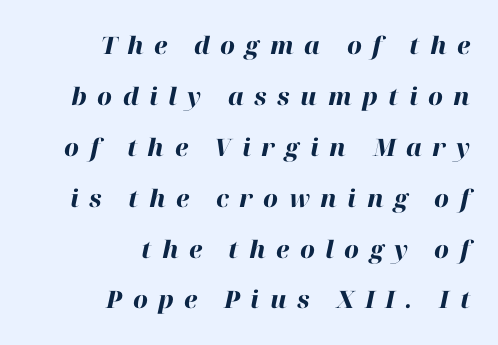
{"italic": "yes", "lean": "right", "slant_degrees": 12, "bold": "yes", "underline": "no", "align": "right", "line_spacing": "loose", "line_spacing_ratio": 2.12, "letter_spacing": "wide", "letter_spacing_em": 0.43, "glyph_px": 24}
